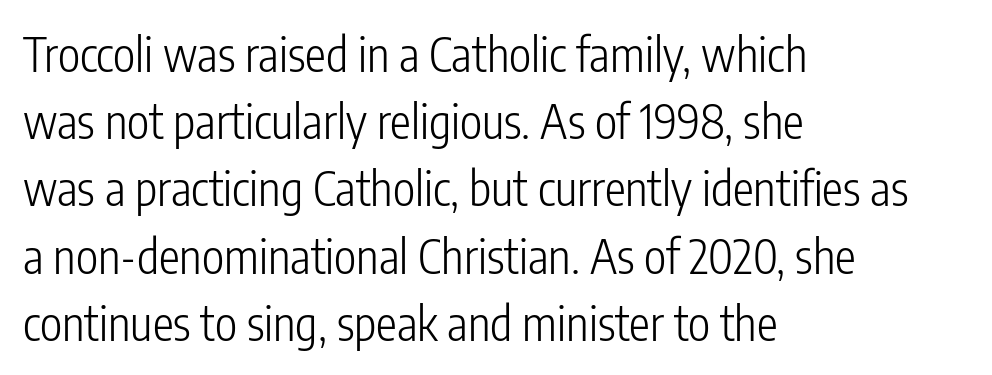
Q: Is the text bold? A: No.
Q: Is the text italic (slanted)? A: No, it is upright.
Q: Is the typeface a serif or a sans-serif typeface? A: Sans-serif.
Q: Is the text underlined? A: No.
Q: How is the paragraph aligned? A: Left-aligned.
Q: Is the spacing between letters normal or unusually wide? A: Normal.
Q: Is the spacing between lines tight, normal or loose? A: Normal.
Q: Width (condensed, normal, or wide)? A: Condensed.
Q: Stroke contrast? A: Low.
Q: x-height? A: Medium.
Q: Monospaced? A: No.
